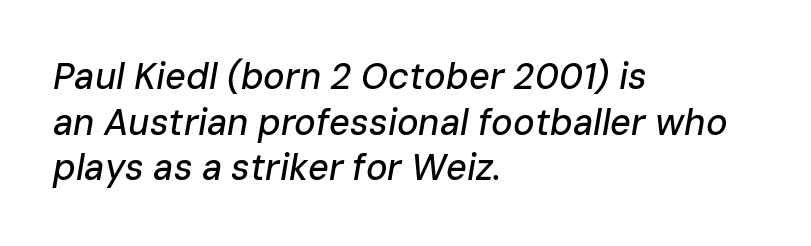
Notice how the passage keeps a crisp vertical edge on the left only. Plain, unruled lines of type. Is the type slanted? Yes — the strokes lean at a clear angle. The passage shown is typed in a proportional face where columns would drift. Letter spacing: default. A typesetter would call this leading conventional body-copy spacing.
